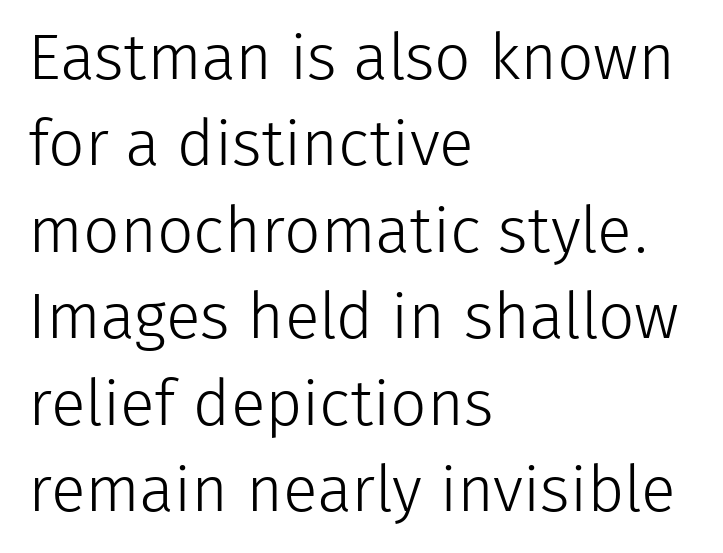
The image shows 64 px light sans-serif type, upright; set left-aligned, normal line spacing (1.35x), normal letter spacing, not underlined; low stroke contrast and a medium x-height.
